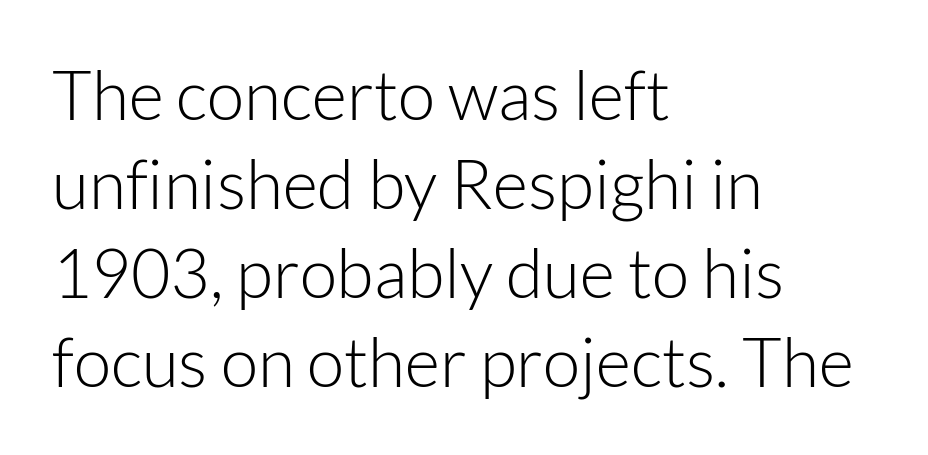
{"serif": "no", "italic": "no", "bold": "no", "weight": "light", "width": "normal", "stroke_contrast": "low", "x_height": "medium", "monospaced": "no", "underline": "no", "align": "left", "line_spacing": "normal", "line_spacing_ratio": 1.31, "letter_spacing": "normal", "letter_spacing_em": 0.0, "glyph_px": 68}
